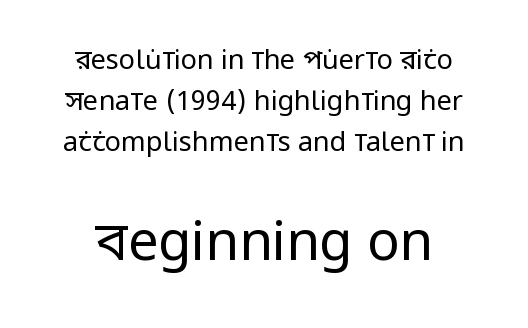
{"serif": "no", "italic": "no", "bold": "no", "weight": "regular", "width": "condensed", "stroke_contrast": "low", "x_height": "large", "monospaced": "no", "underline": "no", "line_spacing": "normal", "line_spacing_ratio": 1.52, "letter_spacing": "normal", "letter_spacing_em": 0.0, "larger_block": "second", "size_ratio": 2.0, "glyph_px": 54}
